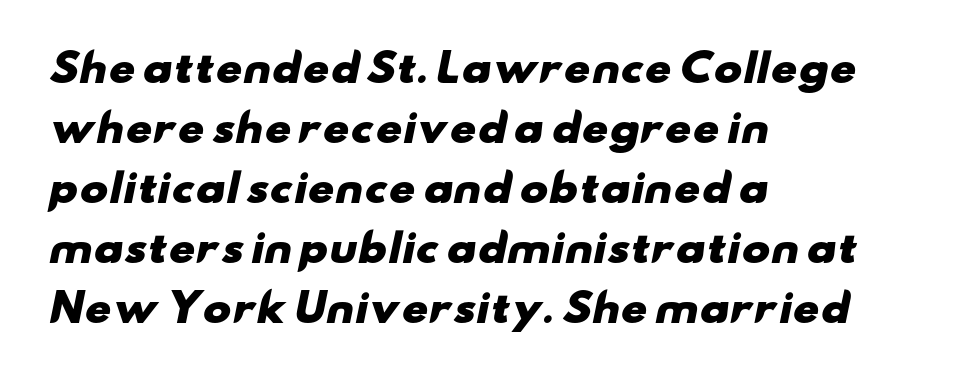
Q: Is the text bold? A: Yes.
Q: Is the typeface a serif or a sans-serif typeface? A: Sans-serif.
Q: Is the text underlined? A: No.
Q: How is the paragraph aligned? A: Left-aligned.
Q: Is the spacing between letters normal or unusually wide? A: Normal.
Q: Is the spacing between lines tight, normal or loose? A: Normal.
Q: Width (condensed, normal, or wide)? A: Wide.
Q: Stroke contrast? A: Low.
Q: x-height? A: Small.
Q: Monospaced? A: No.
